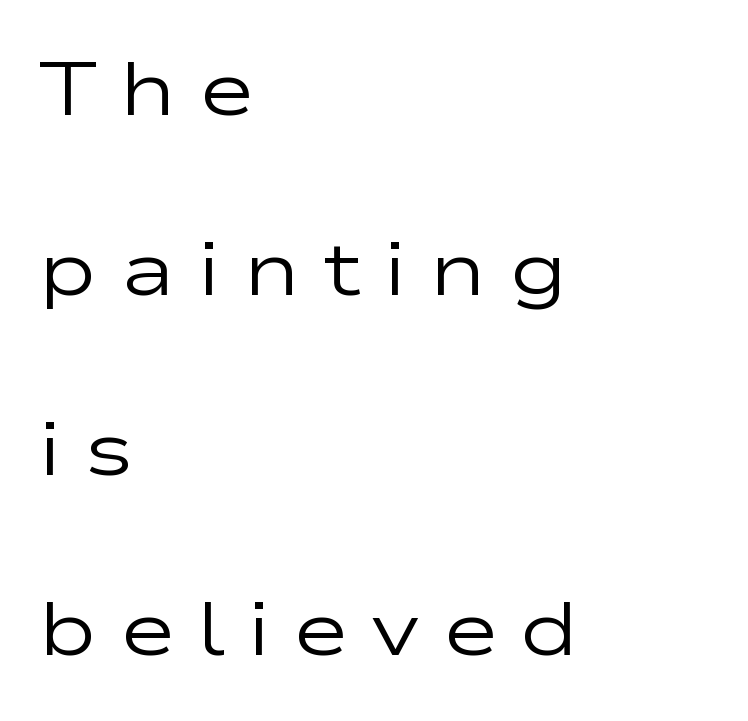
The paragraph shown leans on its left margin. Anything drawn beneath the words? Only blank space. The tracking reads as deliberately expanded to a designer's eye. Rendered with straight, roman letterforms.
